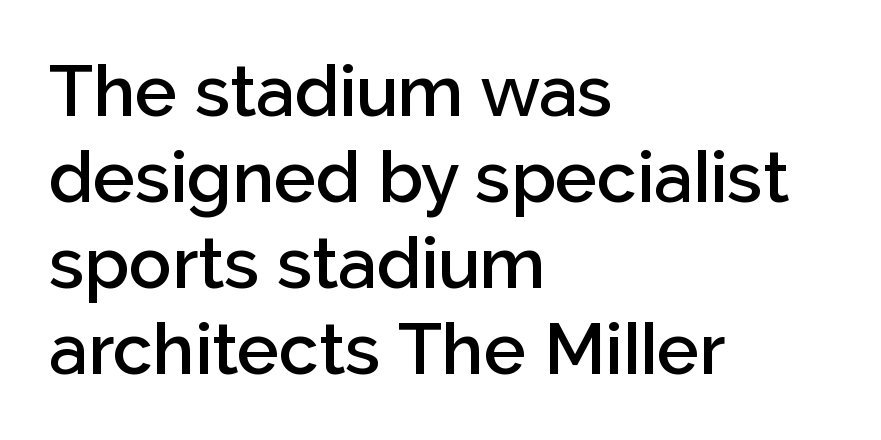
Q: Is the text bold? A: Semi-bold.
Q: Is the text italic (slanted)? A: No, it is upright.
Q: Is the typeface a serif or a sans-serif typeface? A: Sans-serif.
Q: Is the text underlined? A: No.
Q: How is the paragraph aligned? A: Left-aligned.
Q: Is the spacing between letters normal or unusually wide? A: Normal.
Q: Width (condensed, normal, or wide)? A: Normal.
Q: Stroke contrast? A: Low.
Q: x-height? A: Medium.
Q: Monospaced? A: No.
